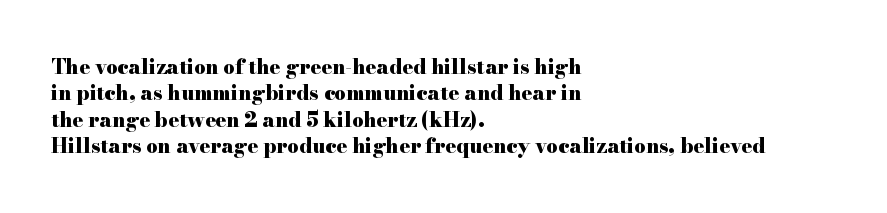
The image shows 20 px bold type, upright; set left-aligned, normal line spacing (1.32x), normal letter spacing, not underlined.
